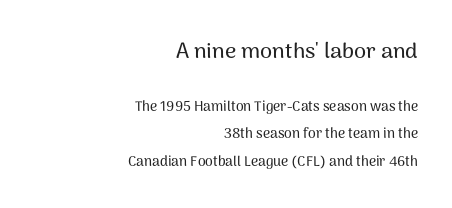
{"italic": "no", "underline": "no", "align": "right", "line_spacing": "loose", "line_spacing_ratio": 1.96, "letter_spacing": "normal", "letter_spacing_em": 0.0, "larger_block": "first", "size_ratio": 1.57, "glyph_px": 22}
